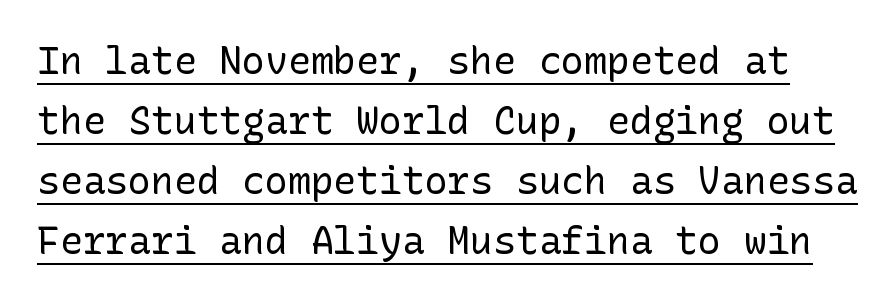
{"serif": "no", "italic": "no", "bold": "no", "weight": "regular", "width": "normal", "stroke_contrast": "low", "x_height": "medium", "underline": "yes", "line_spacing": "normal", "line_spacing_ratio": 1.58, "letter_spacing": "normal", "letter_spacing_em": 0.0, "glyph_px": 38}
